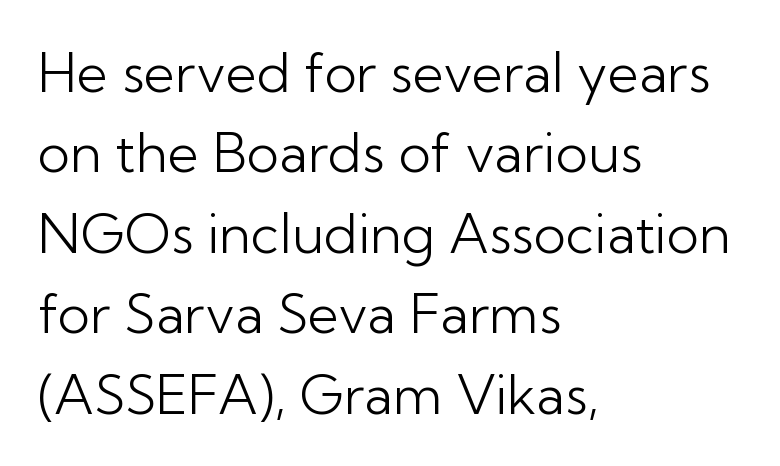
{"serif": "no", "italic": "no", "bold": "no", "weight": "light", "width": "normal", "stroke_contrast": "low", "x_height": "medium", "monospaced": "no", "underline": "no", "align": "left", "line_spacing": "normal", "line_spacing_ratio": 1.49, "letter_spacing": "normal", "letter_spacing_em": 0.0, "glyph_px": 54}
